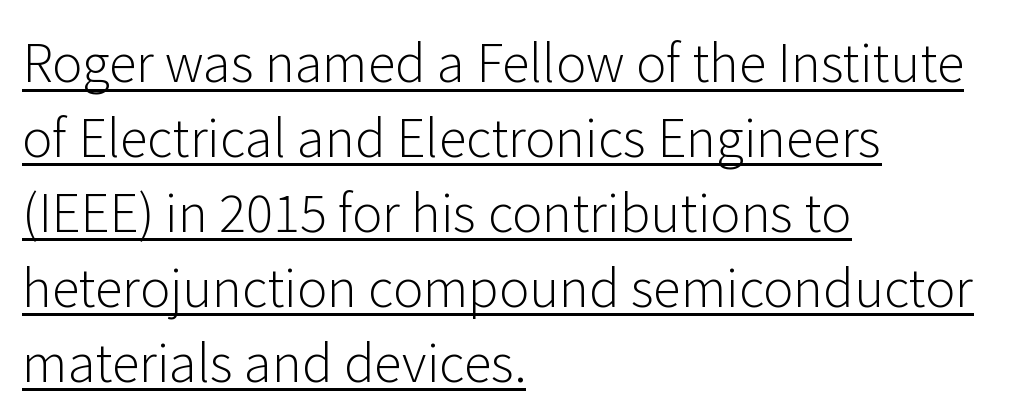
Nobody touched the tracking dial on this one. The rendering uses natural spacing where letterforms have individual widths. Weight: not bold — regular or lighter. These lines stack with their left ends in a neat column. Somebody hit Ctrl+U on this one — the words are underlined. A typesetter would mark this as roman, not italic.
